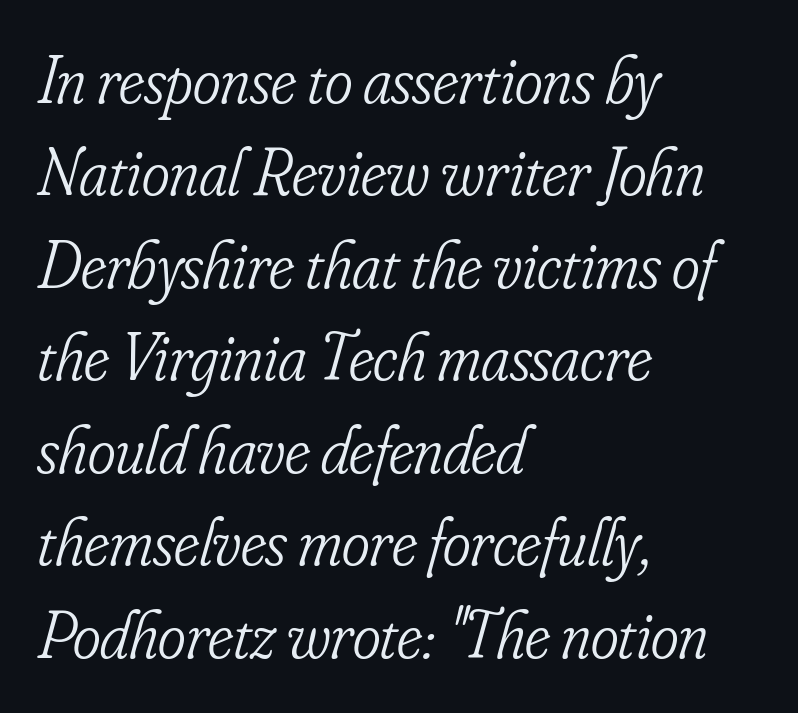
{"serif": "yes", "italic": "yes", "lean": "right", "slant_degrees": 16, "bold": "no", "weight": "light", "width": "condensed", "stroke_contrast": "low", "x_height": "small", "monospaced": "no", "underline": "no", "align": "left", "line_spacing": "normal", "line_spacing_ratio": 1.38, "letter_spacing": "normal", "letter_spacing_em": 0.0, "glyph_px": 67}
